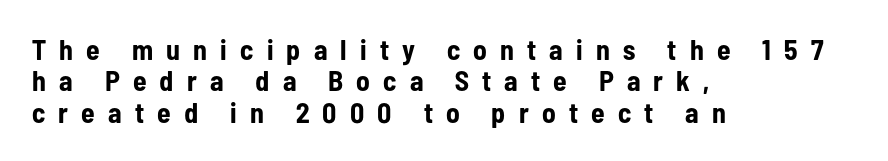
The image shows 28 px bold, condensed sans-serif type, upright; set left-aligned, tight line spacing (1.12x), unusually wide letter spacing (+0.47 em), not underlined; low stroke contrast and a medium x-height.
